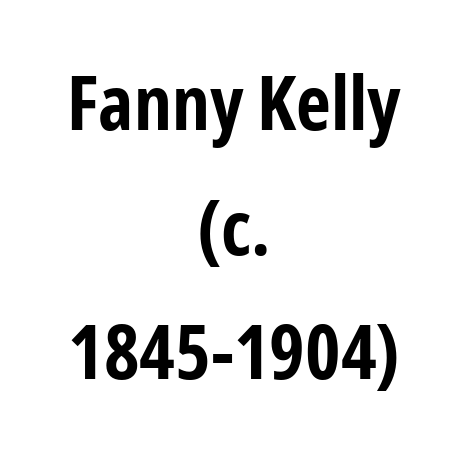
Tall strokes in this sample are plumb rather than angled. Do the characters align in a grid? No, the font is proportional. The rag falls on both sides of this text block equally. The letters are bold, with thick, heavy strokes. The tracking reads as untouched default to a designer's eye. Is there much room between lines? A standard amount, neither cramped nor airy.
